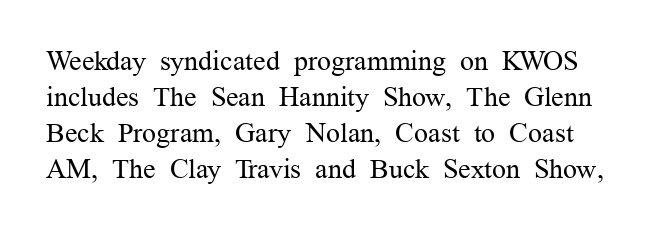
{"serif": "yes", "italic": "no", "bold": "no", "weight": "regular", "width": "normal", "stroke_contrast": "medium", "x_height": "medium", "monospaced": "no", "underline": "no", "line_spacing": "normal", "line_spacing_ratio": 1.29, "letter_spacing": "normal", "letter_spacing_em": 0.0, "glyph_px": 28}
